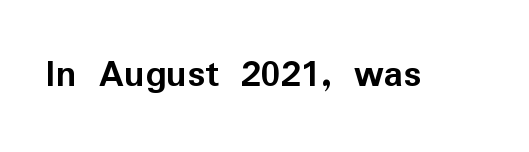
The font family rendered here belongs to the sans-serif group. Anything drawn beneath the words? Only blank space. A typesetter would call this zero additional tracking. The letters stand upright; this is a roman face.
